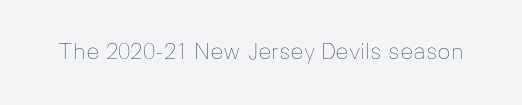
The space directly below the letters is spotless. Quick note: not italic, upright. The line texture is even and compact thanks to regular tracking. These glyphs show unthickened strokes, regular width or finer.
